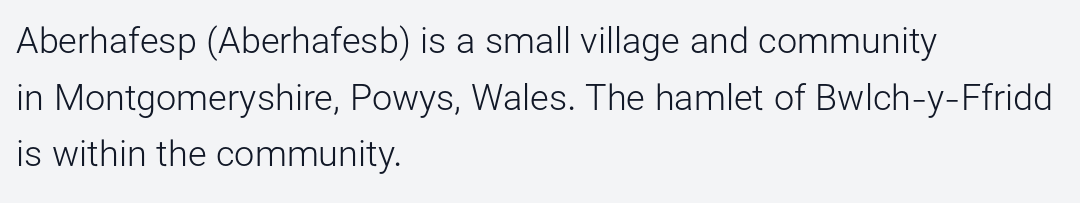
The image shows 36 px light sans-serif type, upright; set left-aligned, normal line spacing (1.57x), normal letter spacing, not underlined; low stroke contrast and a medium x-height.
